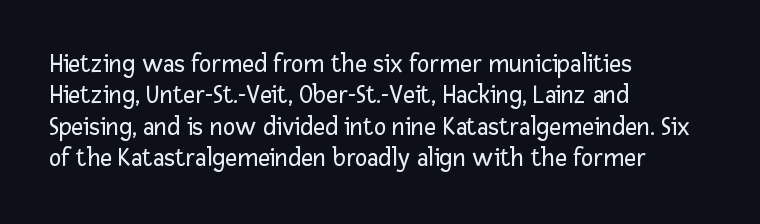
What stands out about the letter spacing? Nothing — it is the standard amount. The rendering anchors every line to the left-hand side. A light-to-regular cut is what we see here. Ordinary non-slanted type is in use.
